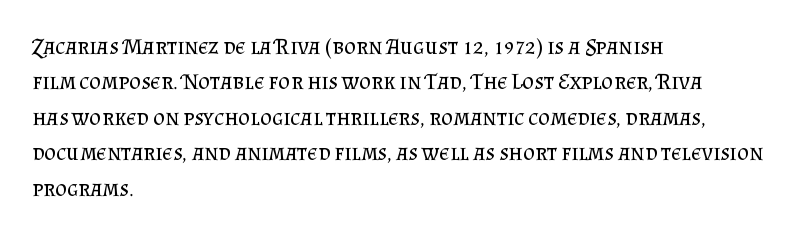
The image shows 23 px text type, upright; set left-aligned, normal line spacing (1.54x), normal letter spacing, not underlined.
